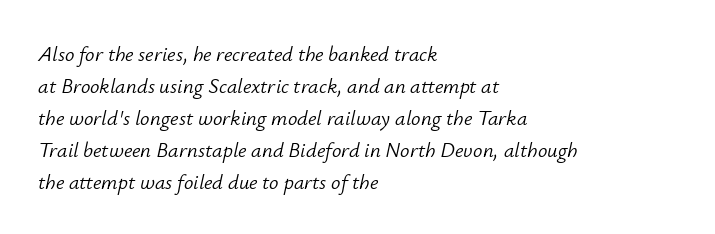
{"italic": "yes", "lean": "right", "slant_degrees": 12, "bold": "no", "underline": "no", "align": "left", "line_spacing": "normal", "line_spacing_ratio": 1.52, "letter_spacing": "normal", "letter_spacing_em": 0.0, "glyph_px": 21}
